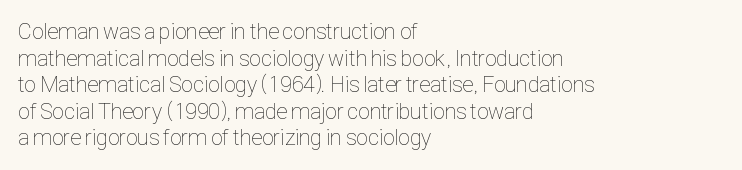
The image shows 22 px text type, upright; set left-aligned, line spacing 1.21x, normal letter spacing, not underlined.
